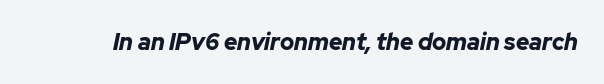
Would a proofreader flag this as italicized? Yes. The glyphs are unaccompanied by any horizontal stroke below them. Observe the ordinary spacing: letters are neighbours, not strangers. Chunky letters — that's bold for sure.
